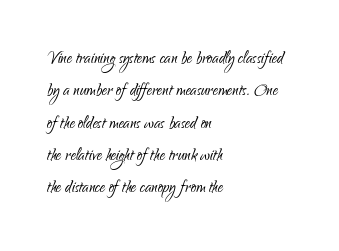
{"bold": "no", "underline": "no", "align": "left", "line_spacing": "normal", "line_spacing_ratio": 1.54, "letter_spacing": "normal", "letter_spacing_em": 0.0, "glyph_px": 21}
